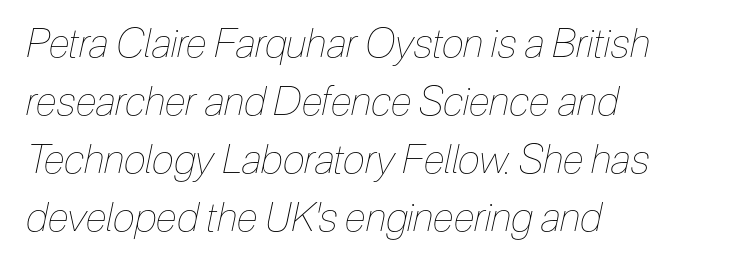
The image shows 40 px thin, condensed type, italic (leaning right); set left-aligned, normal line spacing (1.45x), normal letter spacing, not underlined; low stroke contrast and a medium x-height.
